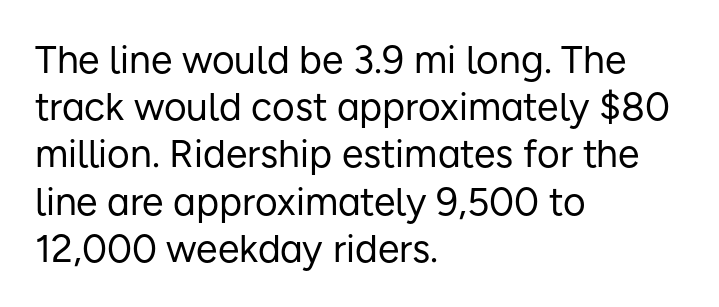
Italic? Not at all — the glyphs are vertical. A sans-serif font was chosen for this passage. Unbolded letterforms with no extra heft. Nobody touched the tracking dial on this one. The rendering uses natural spacing where letterforms have individual widths. Where is the straight margin? On the left.
